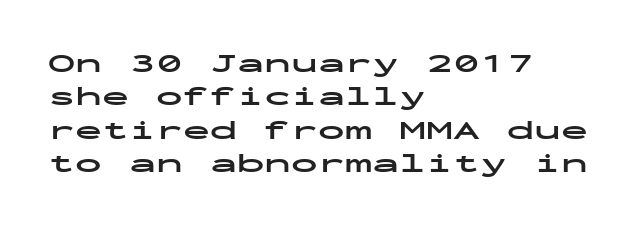
{"italic": "no", "bold": "yes", "underline": "no", "align": "left", "line_spacing_ratio": 1.24, "letter_spacing": "normal", "letter_spacing_em": 0.0, "glyph_px": 27}
